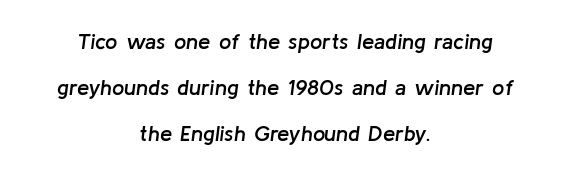
Students, observe: this is what heavily led, spacious text looks like. No word sits above an underline. A centered setting, common on invitations and titles, is used for this passage. The face used here is a semibold: visibly heavier than regular, lighter than bold.
